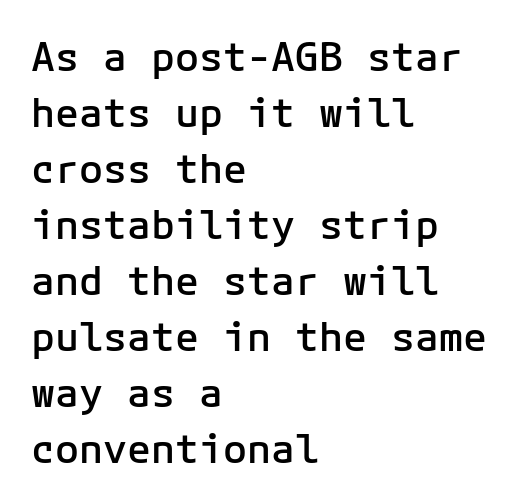
The image shows 40 px semibold sans-serif type, upright, monospaced; set left-aligned, normal line spacing (1.4x), normal letter spacing, not underlined; low stroke contrast and a medium x-height.
